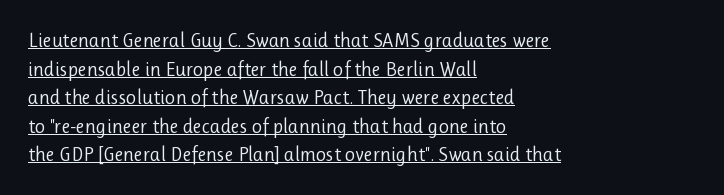
The image shows 20 px text type, upright; set left-aligned, normal line spacing (1.43x), normal letter spacing, underlined.
